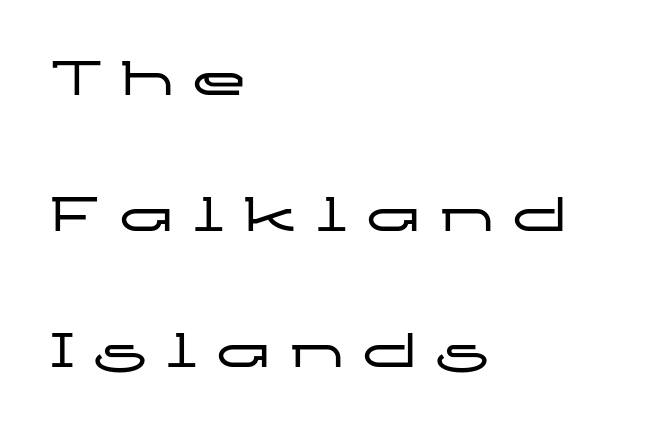
{"serif": "no", "italic": "no", "width": "wide", "stroke_contrast": "low", "x_height": "medium", "monospaced": "no", "underline": "no", "align": "left", "line_spacing": "loose", "line_spacing_ratio": 2.43, "letter_spacing": "wide", "letter_spacing_em": 0.31, "glyph_px": 56}
